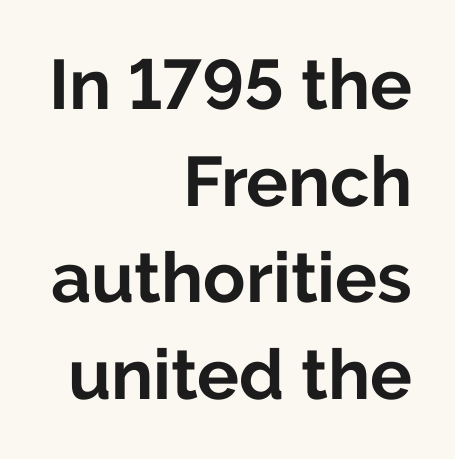
Q: Is the text bold? A: Yes.
Q: Is the text italic (slanted)? A: No, it is upright.
Q: Is the typeface a serif or a sans-serif typeface? A: Sans-serif.
Q: Is the text underlined? A: No.
Q: How is the paragraph aligned? A: Right-aligned.
Q: Is the spacing between letters normal or unusually wide? A: Normal.
Q: Is the spacing between lines tight, normal or loose? A: Normal.
Q: Width (condensed, normal, or wide)? A: Normal.
Q: Stroke contrast? A: Low.
Q: x-height? A: Medium.
Q: Monospaced? A: No.
